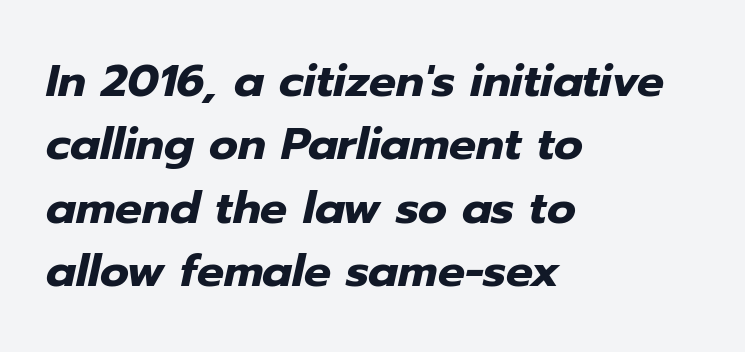
Chunky letters — that's bold for sure. Underline: absent. Leading: standard. Teacher's note: observe the even left margin — that is flush-left alignment. Tracking value appears to be zero — textbook default spacing.
